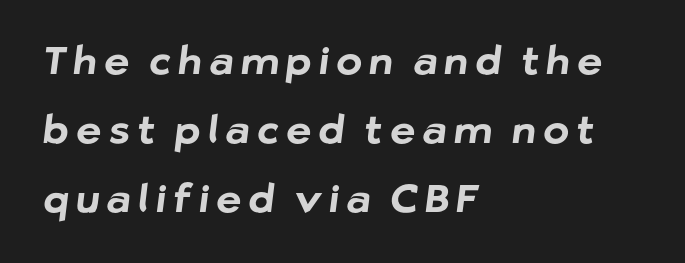
The image shows 39 px bold sans-serif type; set left-aligned, line spacing 1.77x, not underlined; low stroke contrast and a medium x-height.
